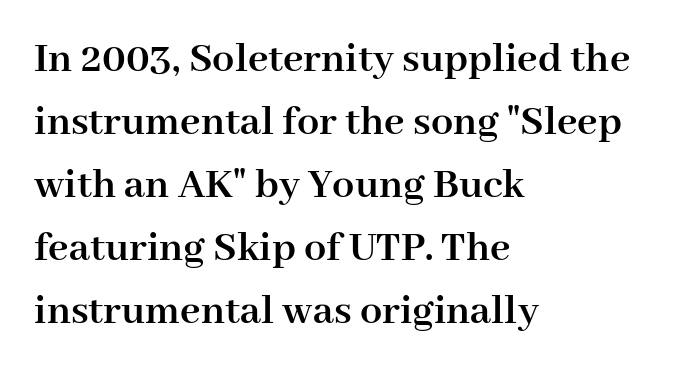
Q: Is the text bold? A: Yes.
Q: Is the text italic (slanted)? A: No, it is upright.
Q: Is the typeface a serif or a sans-serif typeface? A: Serif.
Q: Is the text underlined? A: No.
Q: How is the paragraph aligned? A: Left-aligned.
Q: Is the spacing between letters normal or unusually wide? A: Normal.
Q: Is the spacing between lines tight, normal or loose? A: Normal.
Q: Width (condensed, normal, or wide)? A: Normal.
Q: Stroke contrast? A: High.
Q: x-height? A: Medium.
Q: Monospaced? A: No.
